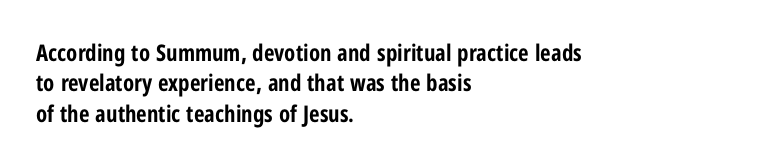
Q: Is the text bold? A: Yes.
Q: Is the text italic (slanted)? A: No, it is upright.
Q: Is the text underlined? A: No.
Q: How is the paragraph aligned? A: Left-aligned.
Q: Is the spacing between letters normal or unusually wide? A: Normal.
Q: Is the spacing between lines tight, normal or loose? A: Normal.
